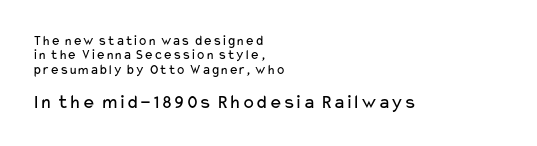
The image shows 20 px text type, upright; set left-aligned, tight line spacing (1.03x), normal letter spacing, not underlined; the second (bottom) block is 1.43x larger.
